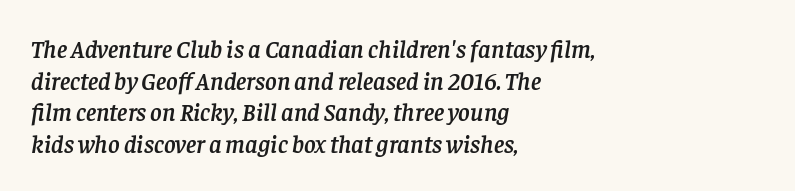
{"italic": "yes", "lean": "right", "slant_degrees": 8, "underline": "no", "align": "left", "line_spacing": "normal", "line_spacing_ratio": 1.27, "letter_spacing": "normal", "letter_spacing_em": 0.0, "glyph_px": 25}
